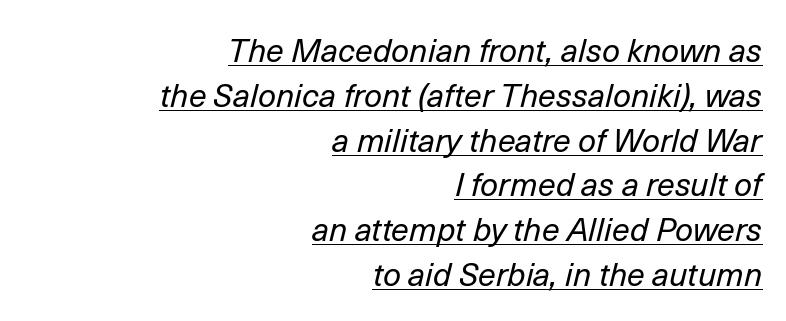
Q: Is the text bold? A: No.
Q: Is the text italic (slanted)? A: Yes, it leans right by about 14 degrees.
Q: Is the text underlined? A: Yes.
Q: How is the paragraph aligned? A: Right-aligned.
Q: Is the spacing between letters normal or unusually wide? A: Normal.
Q: Is the spacing between lines tight, normal or loose? A: Normal.
Q: Width (condensed, normal, or wide)? A: Normal.
Q: Stroke contrast? A: Low.
Q: x-height? A: Medium.
Q: Monospaced? A: No.
